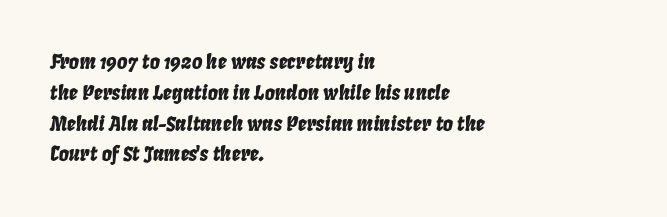
The paragraph has a hard left edge and a soft right edge. Emphasis-style slanted type is in use. Students, observe: this is what conventionally led text looks like. The passage shown is not underscored anywhere. Tracking value appears to be zero — textbook default spacing.
